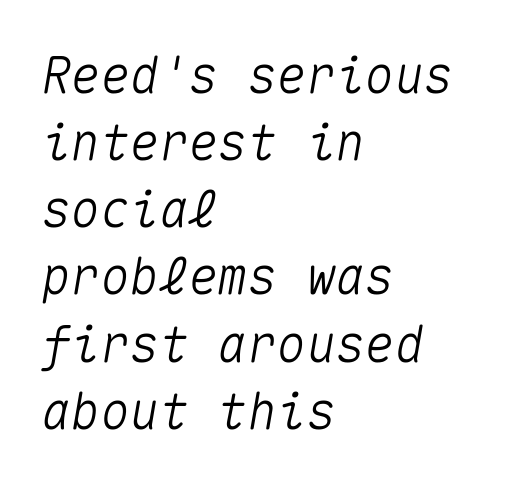
Vertically, the passage feels balanced, rows spaced as you'd expect. Do the characters align in a grid? Yes, the font is monospaced. Notice how the stems are inclined rather than vertical — that's the hallmark of italics. The words here are not underlined. The text block is weighted toward the left margin, trailing off unevenly rightward.
